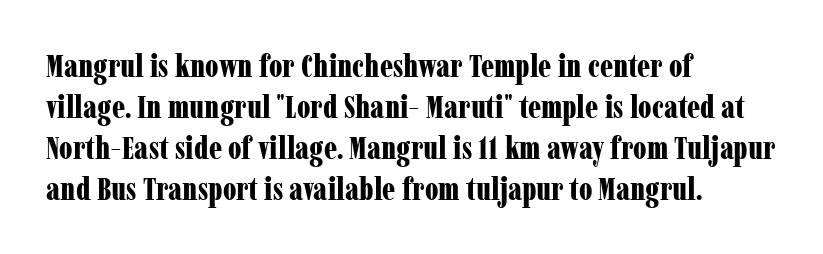
The rag falls on the right side of this text block. In terms of letterspacing, this is plain default setting. Is there much room between lines? A standard amount, neither cramped nor airy. Pretty heavy lettering here — definitely bold. Does the lettering tilt? It doesn't — this is upright.
